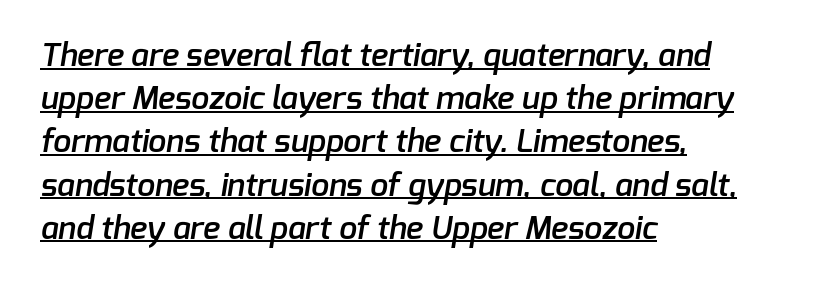
The image shows 32 px semibold sans-serif type; set left-aligned, normal line spacing (1.35x), normal letter spacing, underlined; low stroke contrast and a medium x-height.
